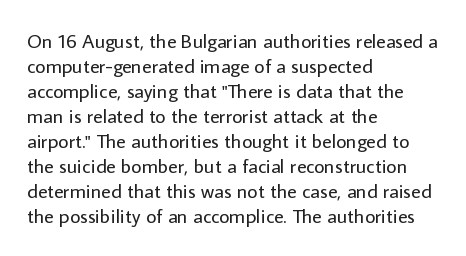
Q: Is the text bold? A: No.
Q: Is the text italic (slanted)? A: No, it is upright.
Q: Is the text underlined? A: No.
Q: How is the paragraph aligned? A: Left-aligned.
Q: Is the spacing between letters normal or unusually wide? A: Normal.
Q: Is the spacing between lines tight, normal or loose? A: Normal.
